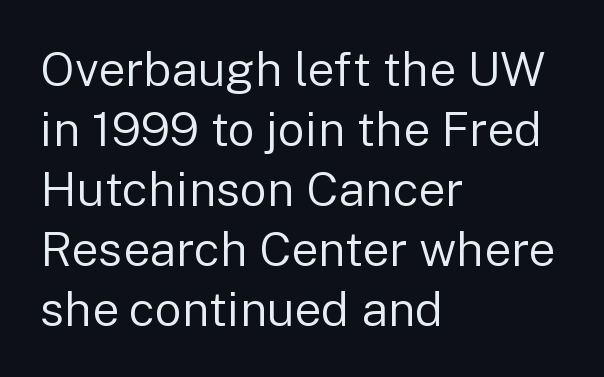
{"serif": "no", "italic": "no", "bold": "no", "weight": "regular", "width": "normal", "stroke_contrast": "low", "x_height": "medium", "monospaced": "no", "underline": "no", "align": "left", "line_spacing": "normal", "line_spacing_ratio": 1.25, "letter_spacing": "normal", "letter_spacing_em": 0.0, "glyph_px": 48}
